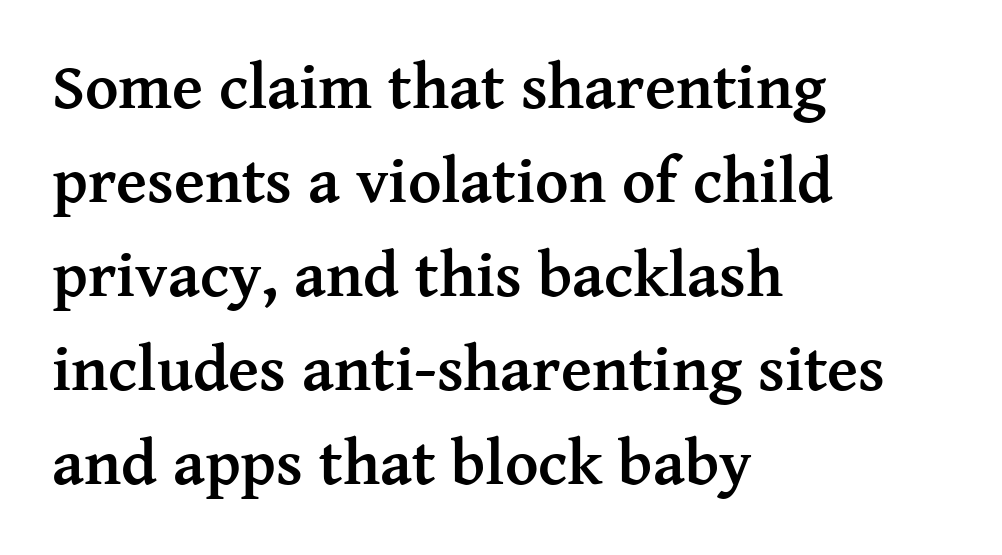
Q: Is the text bold? A: Yes.
Q: Is the text italic (slanted)? A: No, it is upright.
Q: Is the typeface a serif or a sans-serif typeface? A: Serif.
Q: Is the text underlined? A: No.
Q: How is the paragraph aligned? A: Left-aligned.
Q: Is the spacing between letters normal or unusually wide? A: Normal.
Q: Is the spacing between lines tight, normal or loose? A: Normal.
Q: Width (condensed, normal, or wide)? A: Normal.
Q: Stroke contrast? A: Medium.
Q: x-height? A: Medium.
Q: Monospaced? A: No.
